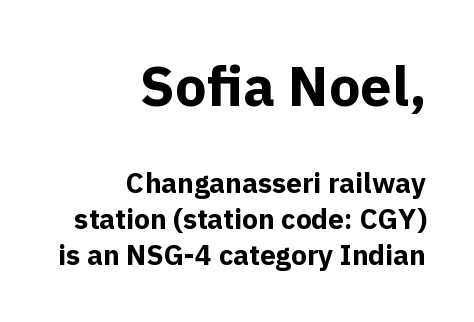
The image shows 56 px bold sans-serif type, upright; set right-aligned, normal line spacing (1.28x), normal letter spacing, not underlined; the first (top) block is 2.0x larger; a medium x-height.
